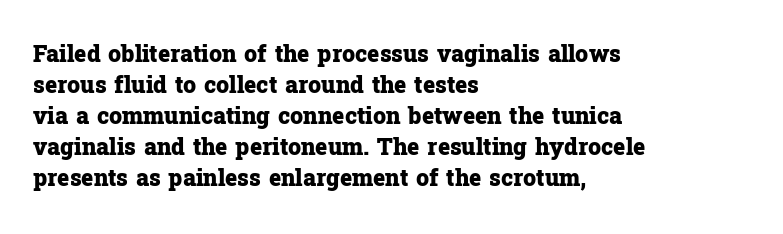
The image shows 23 px bold type, upright; set left-aligned, normal line spacing (1.35x), normal letter spacing, not underlined.
